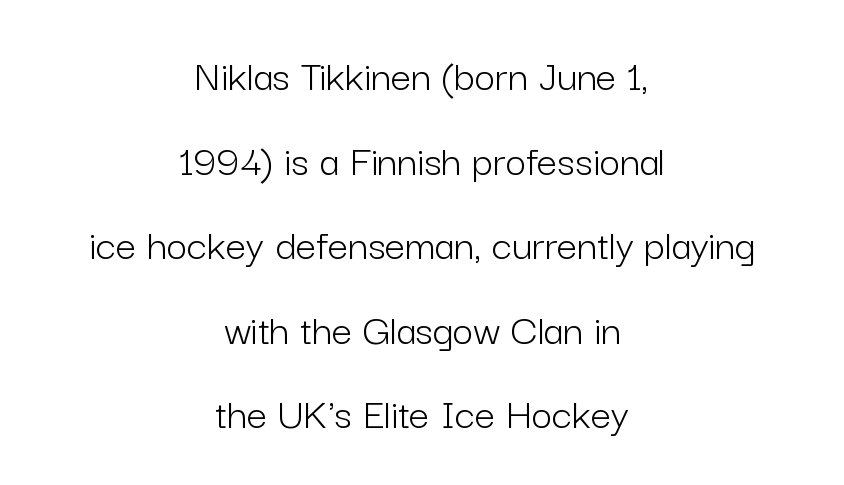
{"serif": "no", "italic": "no", "bold": "no", "weight": "light", "width": "normal", "stroke_contrast": "low", "x_height": "medium", "monospaced": "no", "underline": "no", "align": "center", "line_spacing_ratio": 1.88, "letter_spacing": "normal", "letter_spacing_em": 0.0, "glyph_px": 45}
